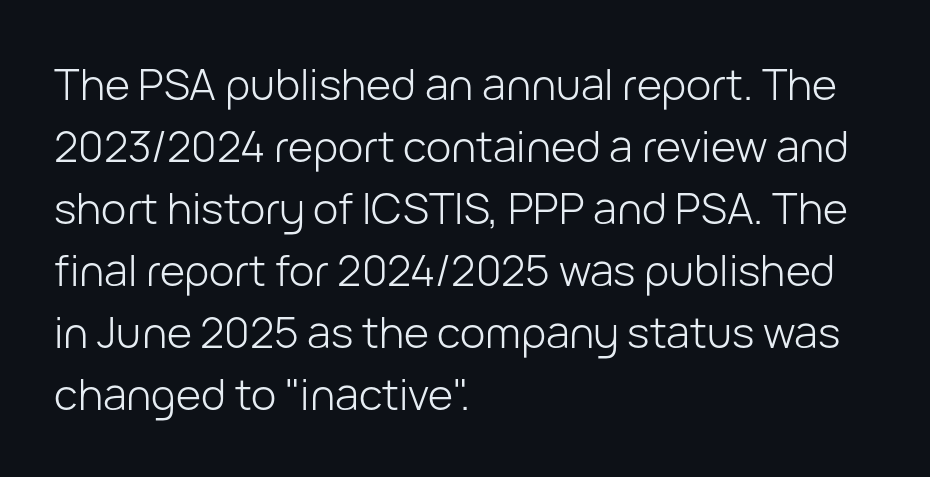
The image shows 43 px light sans-serif type, upright; set left-aligned, normal line spacing (1.44x), normal letter spacing, not underlined; low stroke contrast and a medium x-height.
